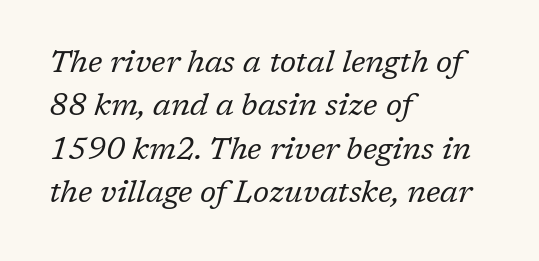
This rendering employs a face with finishing strokes, i.e., a serif. Spacing verdict: proportional, widths tailored to each character. Stroke mass is kept to a normal reading level or below. Short note: letters normally spaced.
